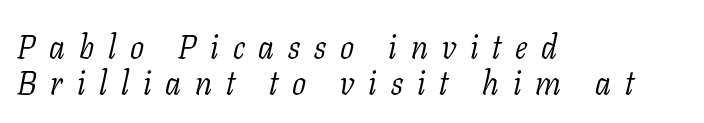
Q: Is the text bold? A: No.
Q: Is the text italic (slanted)? A: Yes, it leans right by about 11 degrees.
Q: Is the typeface a serif or a sans-serif typeface? A: Serif.
Q: Is the text underlined? A: No.
Q: How is the paragraph aligned? A: Left-aligned.
Q: Is the spacing between letters normal or unusually wide? A: Unusually wide.
Q: Is the spacing between lines tight, normal or loose? A: Tight.
Q: Width (condensed, normal, or wide)? A: Normal.
Q: Stroke contrast? A: Low.
Q: x-height? A: Medium.
Q: Monospaced? A: No.
